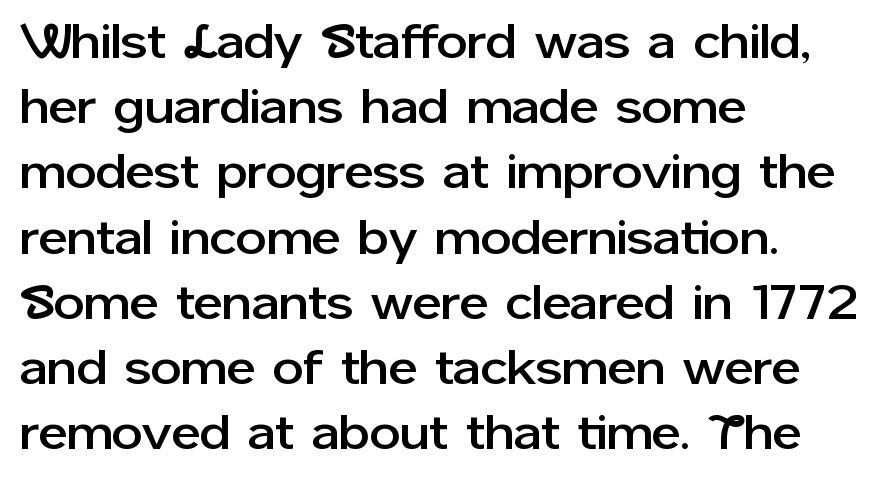
The image shows 49 px sans-serif type, upright; set left-aligned, normal line spacing (1.33x), normal letter spacing, not underlined; low stroke contrast and a medium x-height.
